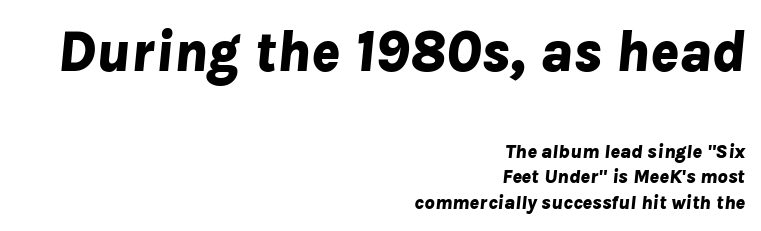
{"italic": "yes", "lean": "right", "slant_degrees": 8, "bold": "yes", "weight": "bold", "width": "normal", "stroke_contrast": "low", "x_height": "medium", "monospaced": "no", "underline": "no", "align": "right", "line_spacing": "normal", "line_spacing_ratio": 1.28, "letter_spacing": "normal", "letter_spacing_em": 0.0, "larger_block": "first", "size_ratio": 2.95, "glyph_px": 59}
